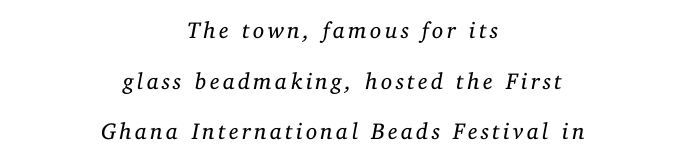
The image shows 23 px text type, italic (leaning right); set centered, loose line spacing (2.2x), not underlined.
